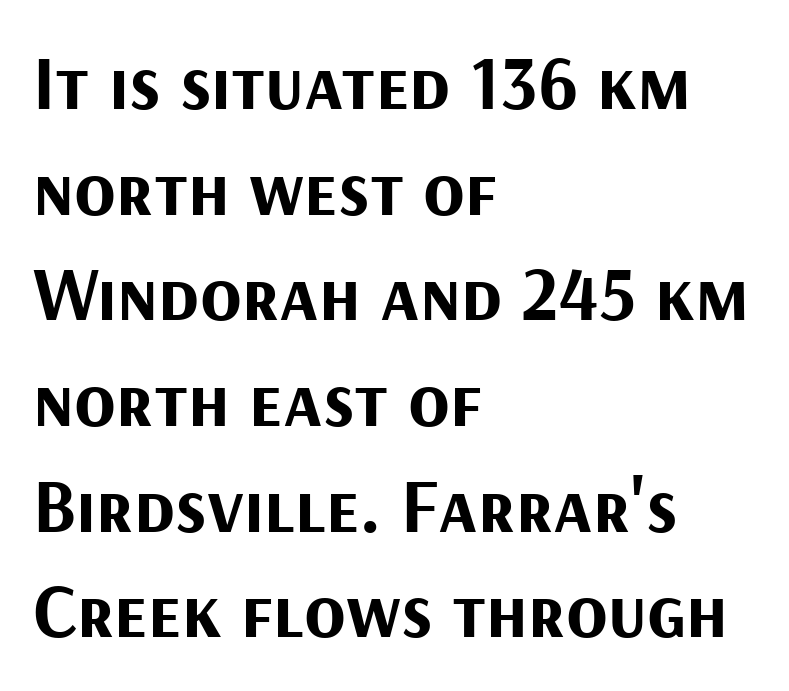
The image shows 76 px bold sans-serif type, upright; set left-aligned, normal line spacing (1.39x), normal letter spacing, not underlined; medium stroke contrast and a medium x-height.
